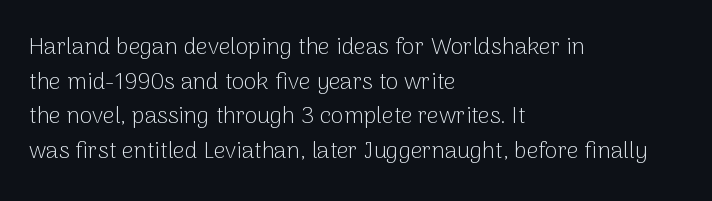
Vertical strokes here are truly vertical. Is the block centered? No — it sits flush against the left margin. Standard letterfit; no display-style spreading of the glyphs. This is not heavy type; no bold has been used.
